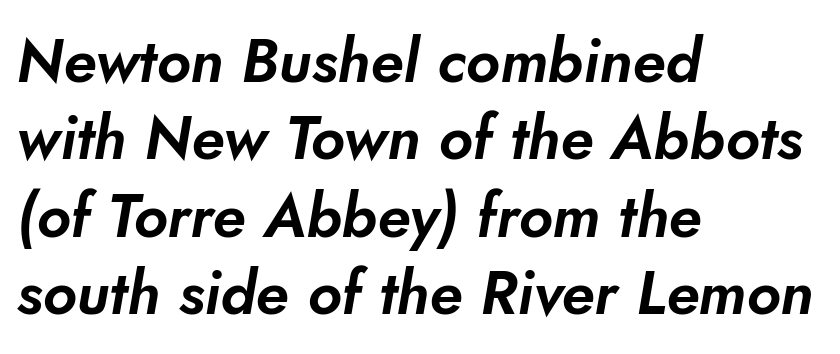
The image shows 61 px sans-serif type; set left-aligned, normal line spacing (1.27x), normal letter spacing, not underlined; low stroke contrast and a small x-height.
